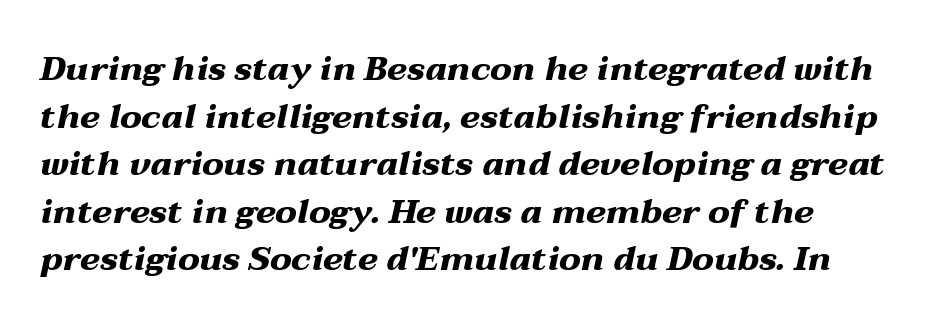
{"italic": "yes", "lean": "right", "slant_degrees": 12, "bold": "yes", "weight": "heavy", "width": "wide", "stroke_contrast": "medium", "x_height": "medium", "monospaced": "no", "underline": "no", "line_spacing": "normal", "line_spacing_ratio": 1.4, "letter_spacing": "normal", "letter_spacing_em": 0.0, "glyph_px": 34}
